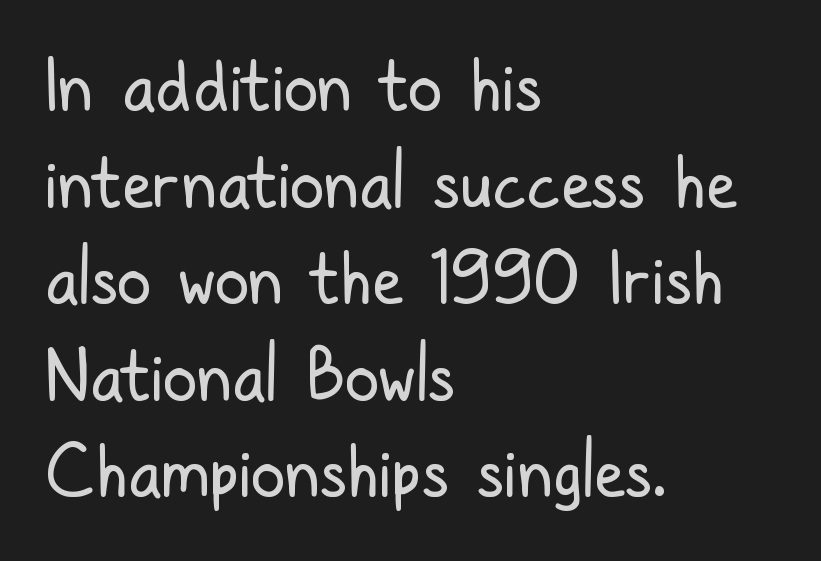
The glyphs are unaccompanied by any horizontal stroke below them. The typesetter chose a ragged-right arrangement here. If you measured baseline to baseline, you'd find a middling distance. Posture: straight, roman, zero tilt.
